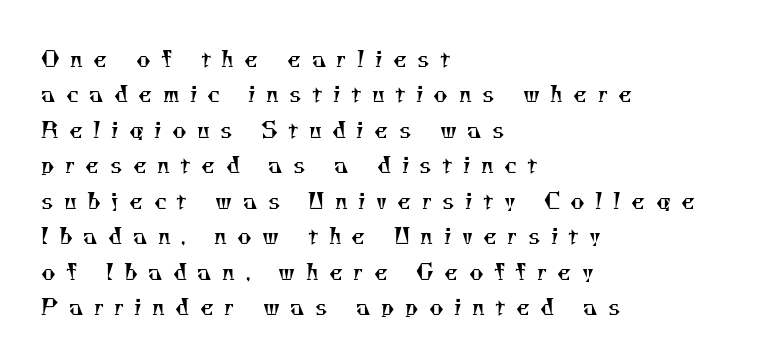
{"bold": "no", "underline": "no", "align": "left", "line_spacing": "normal", "line_spacing_ratio": 1.61, "letter_spacing": "wide", "letter_spacing_em": 0.47, "glyph_px": 22}
